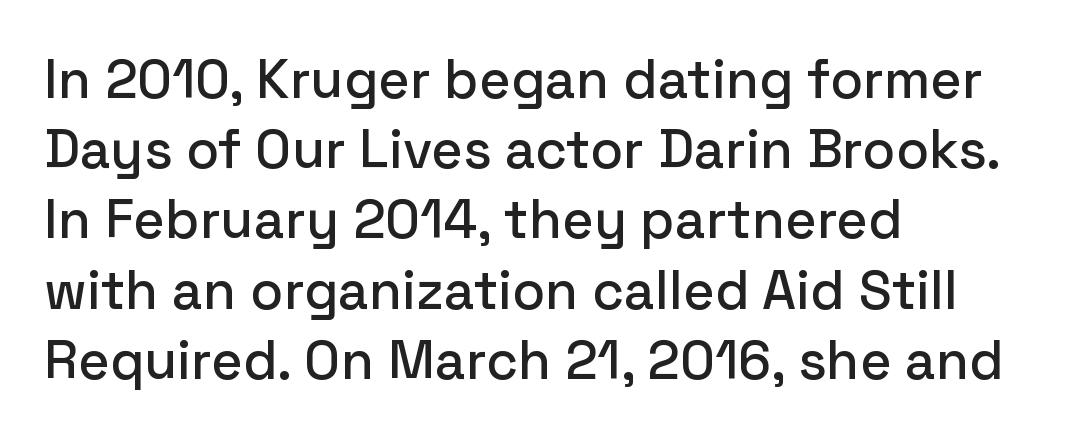
Q: Is the text italic (slanted)? A: No, it is upright.
Q: Is the typeface a serif or a sans-serif typeface? A: Sans-serif.
Q: Is the text underlined? A: No.
Q: How is the paragraph aligned? A: Left-aligned.
Q: Is the spacing between letters normal or unusually wide? A: Normal.
Q: Is the spacing between lines tight, normal or loose? A: Normal.
Q: Width (condensed, normal, or wide)? A: Normal.
Q: Stroke contrast? A: Low.
Q: x-height? A: Medium.
Q: Monospaced? A: No.
